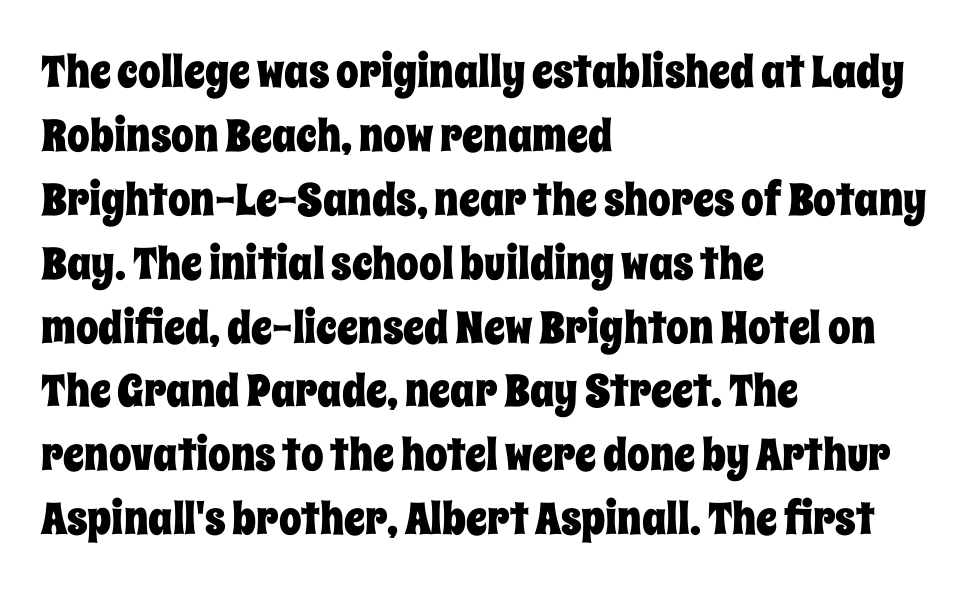
The image shows 45 px condensed type, upright; set left-aligned, normal line spacing (1.42x), normal letter spacing, not underlined; low stroke contrast and a large x-height.
